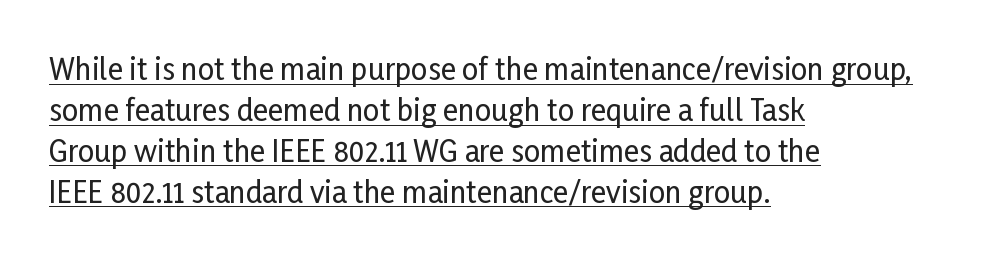
{"serif": "no", "italic": "no", "width": "condensed", "stroke_contrast": "low", "x_height": "medium", "monospaced": "no", "underline": "yes", "align": "left", "line_spacing": "normal", "line_spacing_ratio": 1.41, "letter_spacing": "normal", "letter_spacing_em": 0.0, "glyph_px": 29}
